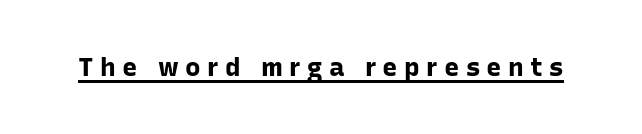
Is there any slant? The stems are plumb. The face used here appears with an underline applied. As a designer I'd log this as weight 700, bold. Letter spacing: wide.
